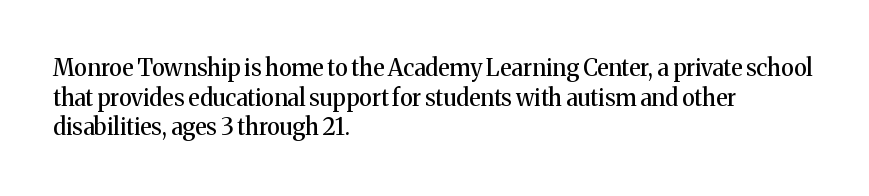
{"italic": "no", "underline": "no", "align": "left", "line_spacing": "normal", "line_spacing_ratio": 1.29, "letter_spacing": "normal", "letter_spacing_em": 0.0, "glyph_px": 23}
